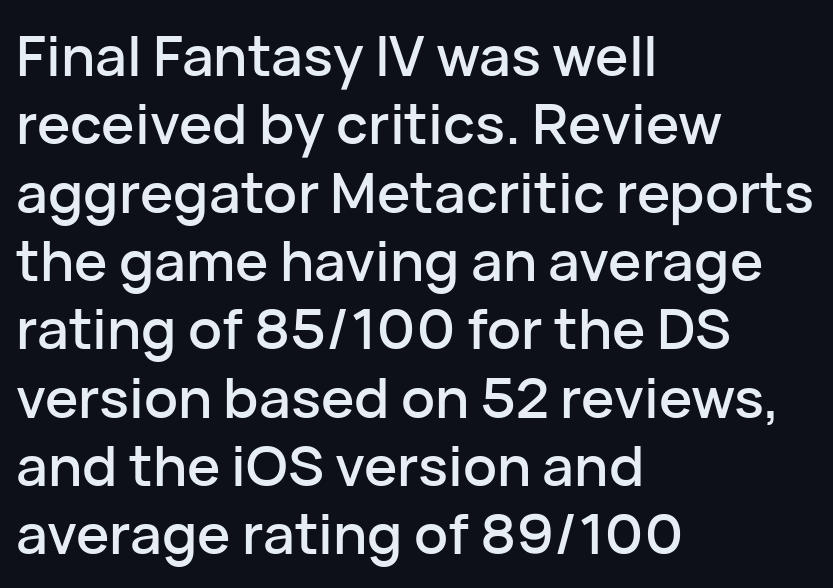
{"serif": "no", "italic": "no", "width": "normal", "stroke_contrast": "low", "x_height": "medium", "monospaced": "no", "underline": "no", "align": "left", "line_spacing_ratio": 1.22, "letter_spacing": "normal", "letter_spacing_em": 0.0, "glyph_px": 56}
